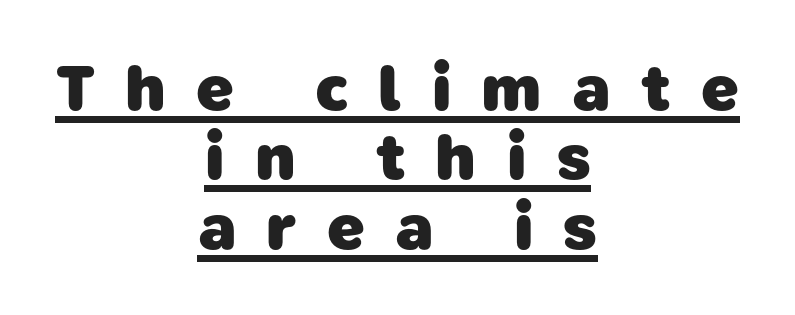
The image shows 66 px heavy sans-serif type; set centered, tight line spacing (1.05x), unusually wide letter spacing (+0.46 em), underlined; low stroke contrast and a medium x-height.
